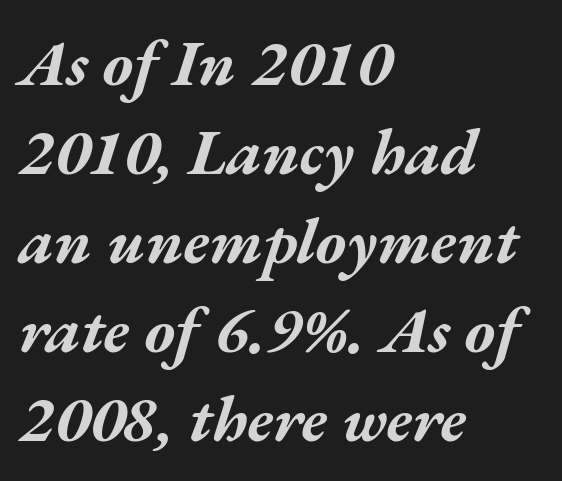
Q: Is the text bold? A: Yes.
Q: Is the text italic (slanted)? A: Yes, it leans right by about 17 degrees.
Q: Is the text underlined? A: No.
Q: How is the paragraph aligned? A: Left-aligned.
Q: Is the spacing between letters normal or unusually wide? A: Normal.
Q: Is the spacing between lines tight, normal or loose? A: Normal.
Q: Width (condensed, normal, or wide)? A: Wide.
Q: Stroke contrast? A: Medium.
Q: x-height? A: Medium.
Q: Monospaced? A: No.
